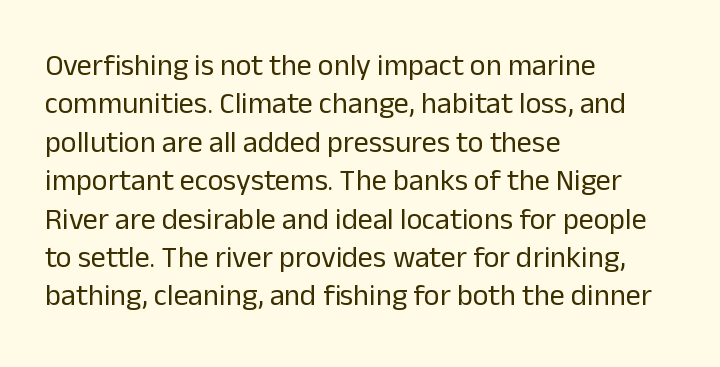
{"serif": "no", "italic": "no", "bold": "no", "weight": "regular", "width": "normal", "stroke_contrast": "low", "x_height": "medium", "monospaced": "no", "underline": "no", "align": "left", "line_spacing": "normal", "line_spacing_ratio": 1.28, "letter_spacing": "normal", "letter_spacing_em": 0.0, "glyph_px": 30}
